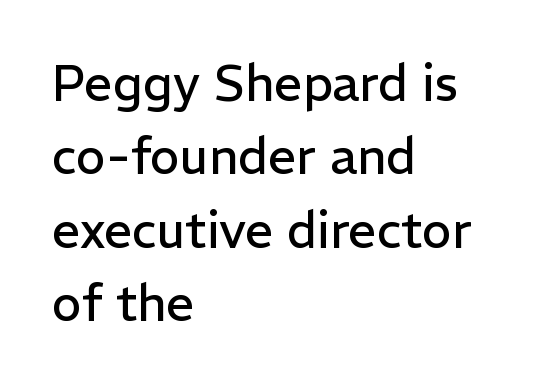
The image shows 50 px regular-weight sans-serif type, upright; set left-aligned, normal line spacing (1.47x), normal letter spacing, not underlined; low stroke contrast and a medium x-height.
